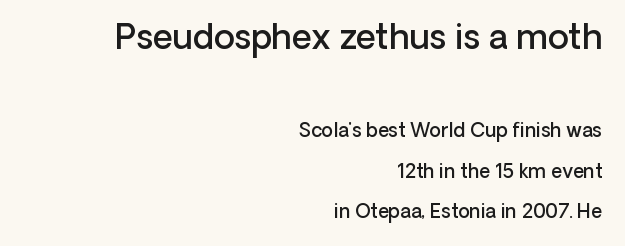
Q: Is the text bold? A: Semi-bold.
Q: Is the text italic (slanted)? A: No, it is upright.
Q: Is the typeface a serif or a sans-serif typeface? A: Sans-serif.
Q: Is the text underlined? A: No.
Q: How is the paragraph aligned? A: Right-aligned.
Q: Is the spacing between letters normal or unusually wide? A: Normal.
Q: Is the spacing between lines tight, normal or loose? A: Loose.
Q: Which block of text is set in a larger size, the first (top) or the second (bottom)? A: The first (top) one.
Q: Width (condensed, normal, or wide)? A: Normal.
Q: Stroke contrast? A: Low.
Q: x-height? A: Medium.
Q: Monospaced? A: No.
